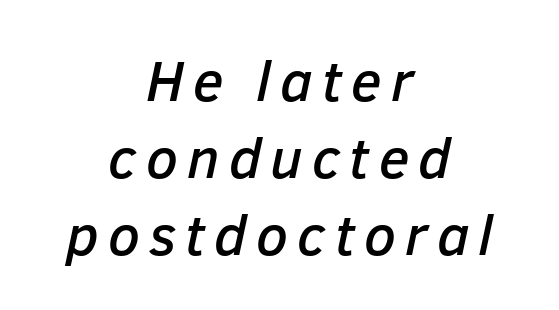
Reading down the column, the eye jumps a familiar distance to each next line. Spacing verdict: proportional, widths tailored to each character. A typesetter would mark this as italic. The space directly below the letters is spotless.
